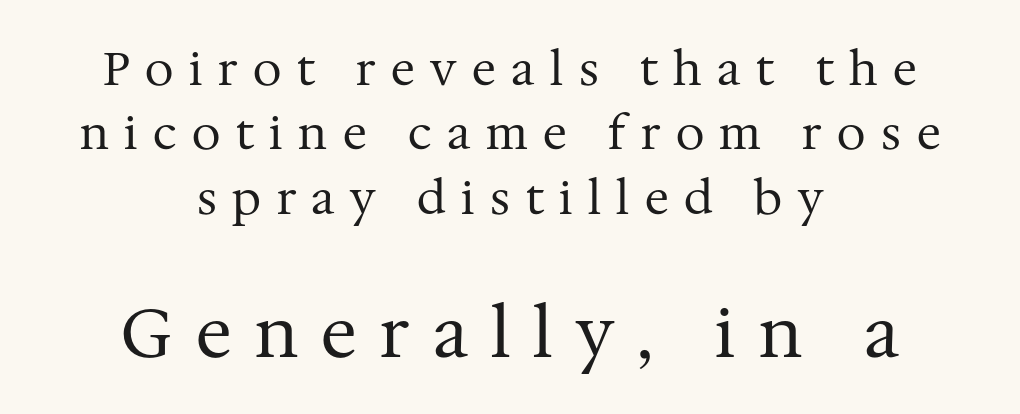
{"serif": "yes", "italic": "no", "bold": "no", "weight": "regular", "width": "normal", "stroke_contrast": "medium", "x_height": "medium", "monospaced": "no", "underline": "no", "align": "center", "line_spacing": "normal", "line_spacing_ratio": 1.4, "letter_spacing": "wide", "letter_spacing_em": 0.34, "larger_block": "second", "size_ratio": 1.5, "glyph_px": 69}
